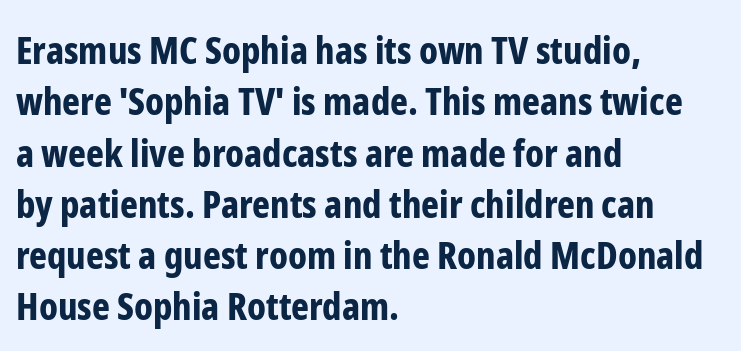
The image shows 38 px bold, condensed sans-serif type, upright; set left-aligned, normal line spacing (1.35x), normal letter spacing, not underlined; low stroke contrast and a medium x-height.
